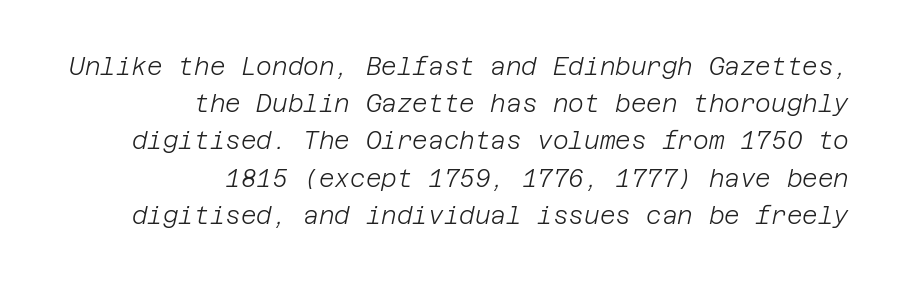
{"italic": "yes", "lean": "right", "slant_degrees": 12, "bold": "no", "underline": "no", "align": "right", "line_spacing": "normal", "line_spacing_ratio": 1.55, "letter_spacing": "normal", "letter_spacing_em": 0.0, "glyph_px": 24}
